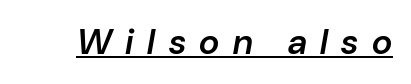
The image shows 35 px semibold type, italic (leaning right); set unusually wide letter spacing (+0.39 em), underlined; low stroke contrast and a medium x-height.
